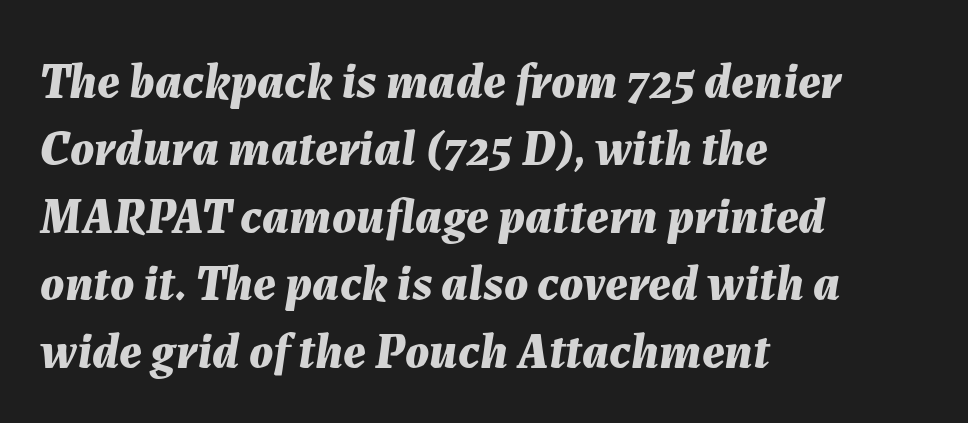
{"italic": "yes", "lean": "right", "slant_degrees": 7, "bold": "yes", "weight": "bold", "width": "normal", "stroke_contrast": "medium", "x_height": "medium", "monospaced": "no", "underline": "no", "align": "left", "line_spacing": "normal", "line_spacing_ratio": 1.35, "letter_spacing": "normal", "letter_spacing_em": 0.0, "glyph_px": 50}
